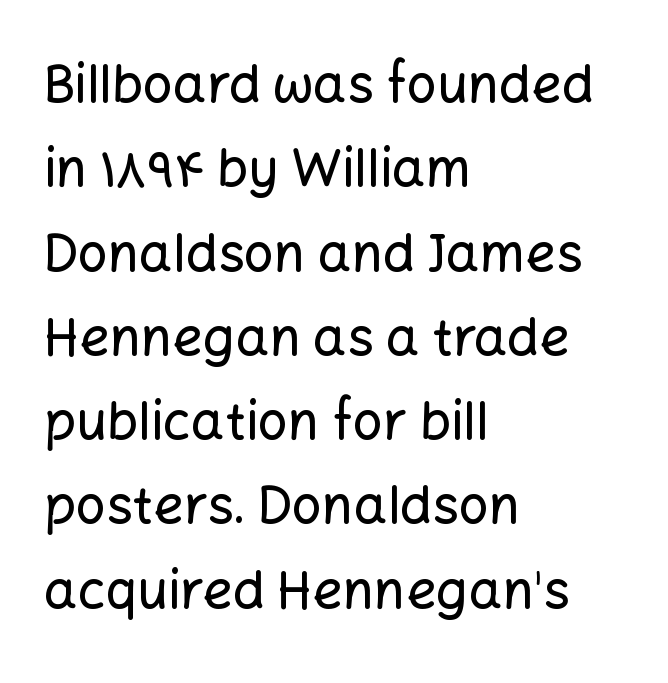
Q: Is the text italic (slanted)? A: No, it is upright.
Q: Is the typeface a serif or a sans-serif typeface? A: Sans-serif.
Q: Is the text underlined? A: No.
Q: How is the paragraph aligned? A: Left-aligned.
Q: Is the spacing between letters normal or unusually wide? A: Normal.
Q: Is the spacing between lines tight, normal or loose? A: Normal.
Q: Width (condensed, normal, or wide)? A: Normal.
Q: Stroke contrast? A: Low.
Q: x-height? A: Medium.
Q: Monospaced? A: No.
